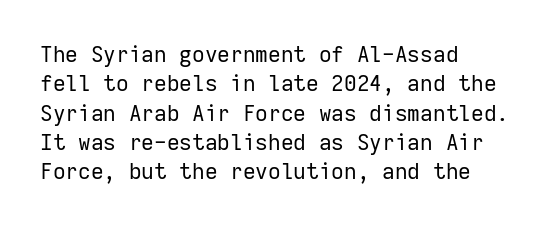
Caption: face not bold, strokes unweighted. Whoever set this chose a conventional vertical rhythm. This sample uses plain, unmodified letter spacing. The lettering stays uniformly vertical, giving the passage a roman look. Rule under the text: the space is simply empty.
